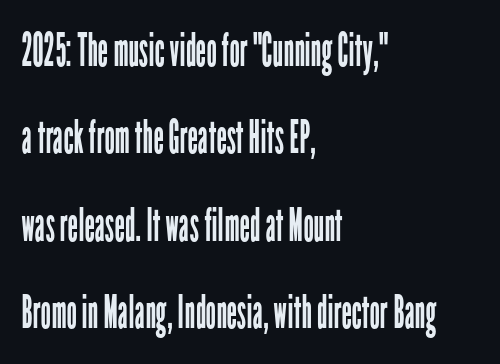
The image shows 46 px regular-weight, condensed sans-serif type, upright; set left-aligned, loose line spacing (1.9x), normal letter spacing, not underlined; low stroke contrast and a medium x-height.
